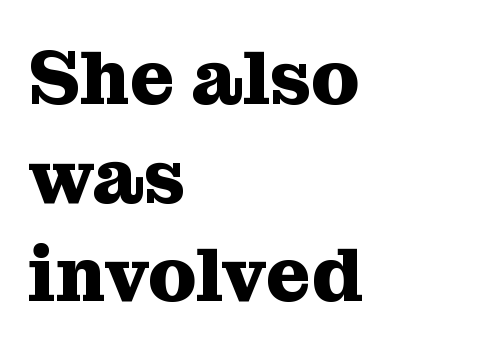
{"serif": "yes", "italic": "no", "bold": "yes", "weight": "heavy", "width": "normal", "stroke_contrast": "medium", "x_height": "medium", "monospaced": "no", "underline": "no", "align": "left", "line_spacing": "normal", "line_spacing_ratio": 1.28, "letter_spacing": "normal", "letter_spacing_em": 0.0, "glyph_px": 77}
